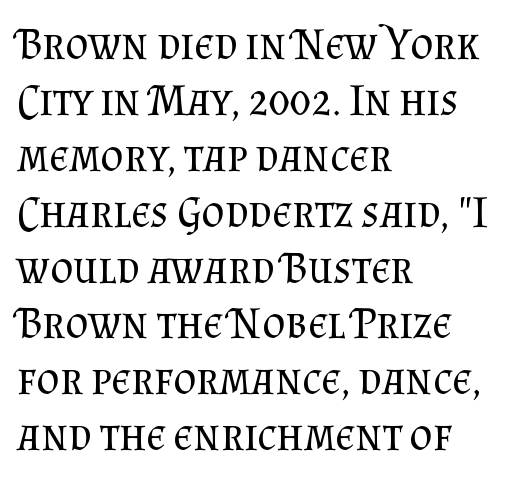
The image shows 44 px regular-weight serif type, upright; set left-aligned, normal line spacing (1.27x), normal letter spacing, not underlined; medium stroke contrast and a small x-height.
